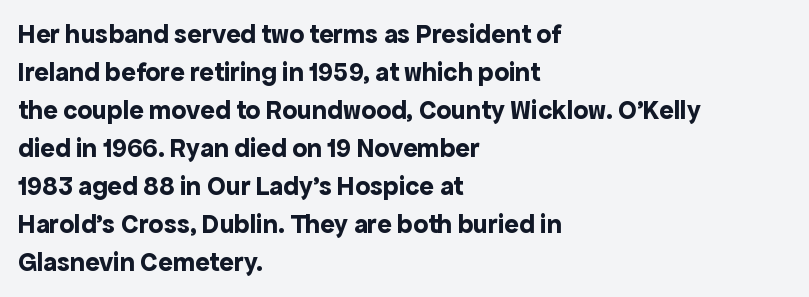
Q: Is the text bold? A: Yes.
Q: Is the text italic (slanted)? A: No, it is upright.
Q: Is the text underlined? A: No.
Q: How is the paragraph aligned? A: Left-aligned.
Q: Is the spacing between letters normal or unusually wide? A: Normal.
Q: Is the spacing between lines tight, normal or loose? A: Normal.
